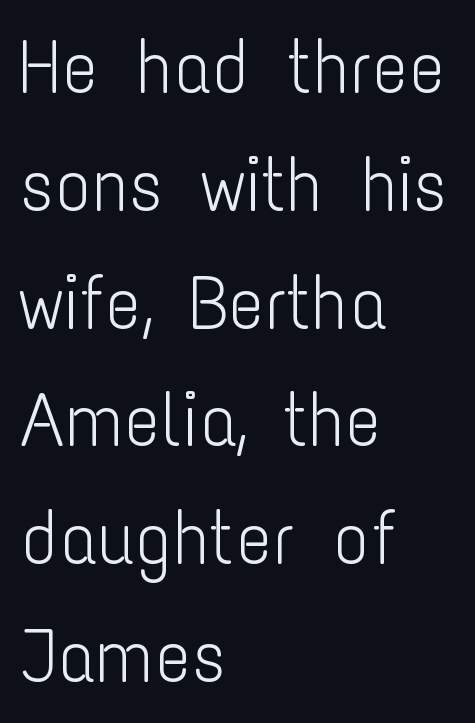
{"serif": "no", "italic": "no", "bold": "no", "weight": "light", "width": "condensed", "stroke_contrast": "low", "x_height": "medium", "monospaced": "no", "underline": "no", "align": "left", "line_spacing": "normal", "line_spacing_ratio": 1.55, "letter_spacing": "normal", "letter_spacing_em": 0.0, "glyph_px": 76}
